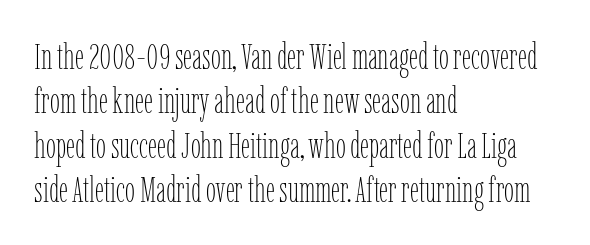
Designer's note — italics off, roman on. This reads as an unemphasized weight, regular at the heaviest. A clean baseline with only descenders dipping below it. Tracking value appears to be zero — textbook default spacing. Here the designer chose a conventional face with non-uniform glyph widths.
